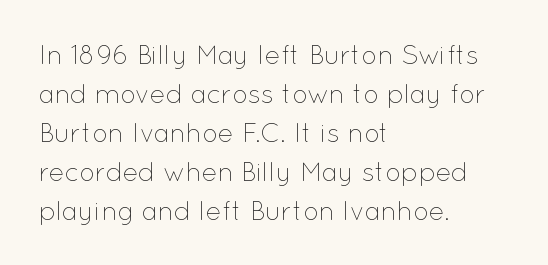
The image shows 26 px text type, upright; set left-aligned, normal line spacing (1.5x), normal letter spacing, not underlined.
